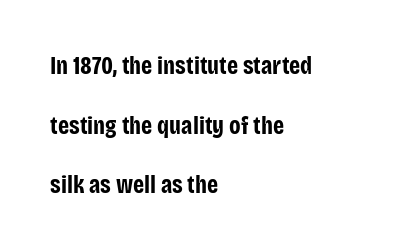
Q: Is the text bold? A: Yes.
Q: Is the text italic (slanted)? A: No, it is upright.
Q: Is the text underlined? A: No.
Q: How is the paragraph aligned? A: Left-aligned.
Q: Is the spacing between letters normal or unusually wide? A: Normal.
Q: Is the spacing between lines tight, normal or loose? A: Loose.
